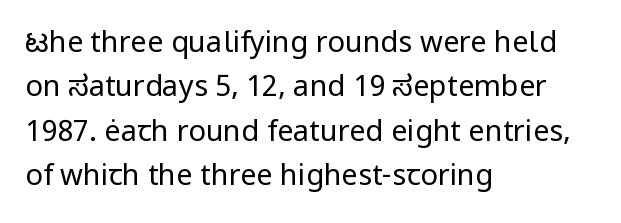
{"serif": "no", "italic": "no", "bold": "no", "weight": "regular", "width": "normal", "stroke_contrast": "low", "x_height": "medium", "monospaced": "no", "underline": "no", "align": "left", "line_spacing": "normal", "line_spacing_ratio": 1.53, "letter_spacing": "normal", "letter_spacing_em": 0.0, "glyph_px": 29}
